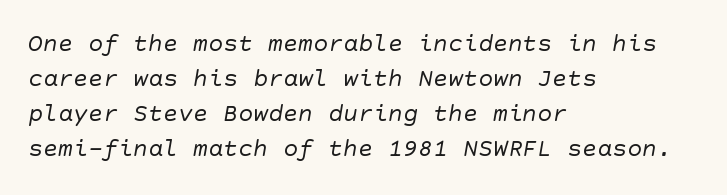
Clear beneath every line of the passage. The font is comparable to plain body text, perhaps lighter. If you drew a ruler down the left edge, every line would touch it. In terms of leading, this rendering sits right in the middle. Students, note that the glyphs here touch the page at normal intervals.
